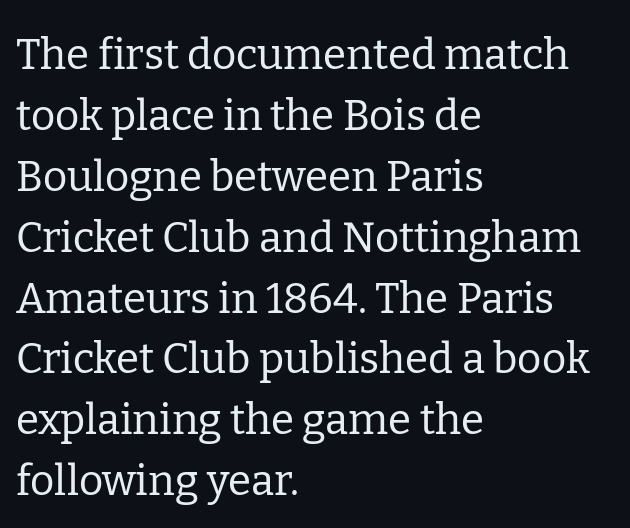
Q: Is the text bold? A: No.
Q: Is the text italic (slanted)? A: No, it is upright.
Q: Is the typeface a serif or a sans-serif typeface? A: Serif.
Q: Is the text underlined? A: No.
Q: How is the paragraph aligned? A: Left-aligned.
Q: Is the spacing between letters normal or unusually wide? A: Normal.
Q: Is the spacing between lines tight, normal or loose? A: Normal.
Q: Width (condensed, normal, or wide)? A: Normal.
Q: Stroke contrast? A: Low.
Q: x-height? A: Medium.
Q: Monospaced? A: No.
